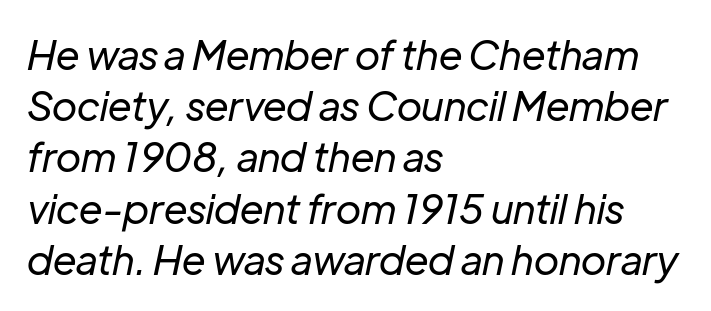
The image shows 40 px regular-weight type, italic (leaning right); set left-aligned, normal line spacing (1.28x), normal letter spacing, not underlined; low stroke contrast and a medium x-height.
